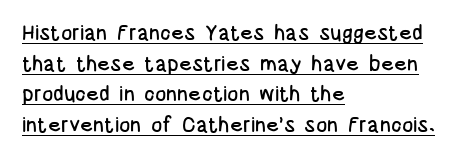
The image shows 21 px text type, upright; set left-aligned, normal line spacing (1.46x), normal letter spacing, underlined.
